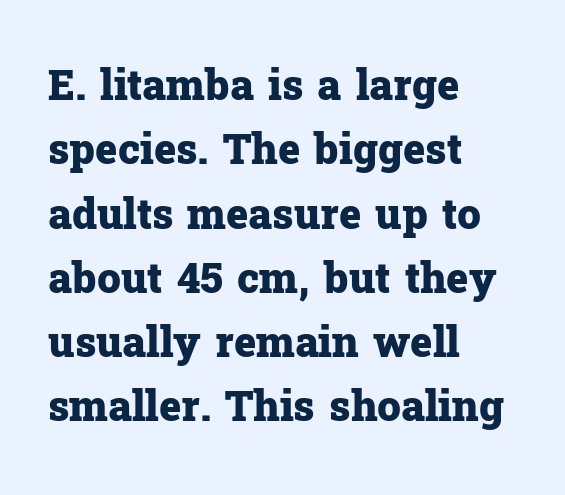
Q: Is the text bold? A: Yes.
Q: Is the text italic (slanted)? A: No, it is upright.
Q: Is the typeface a serif or a sans-serif typeface? A: Serif.
Q: Is the text underlined? A: No.
Q: How is the paragraph aligned? A: Left-aligned.
Q: Is the spacing between letters normal or unusually wide? A: Normal.
Q: Is the spacing between lines tight, normal or loose? A: Normal.
Q: Width (condensed, normal, or wide)? A: Normal.
Q: Stroke contrast? A: Low.
Q: x-height? A: Medium.
Q: Monospaced? A: No.
